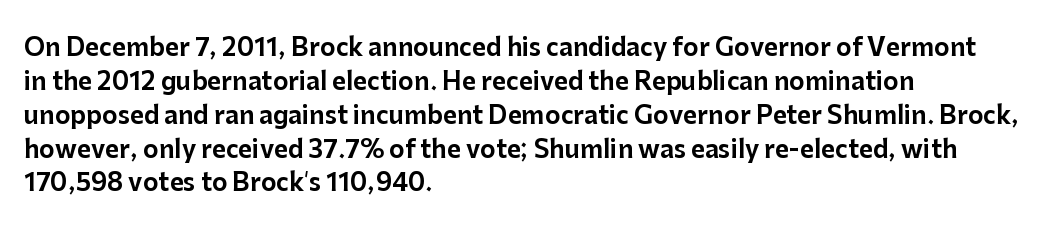
Q: Is the text italic (slanted)? A: No, it is upright.
Q: Is the text underlined? A: No.
Q: How is the paragraph aligned? A: Left-aligned.
Q: Is the spacing between letters normal or unusually wide? A: Normal.
Q: Is the spacing between lines tight, normal or loose? A: Normal.
